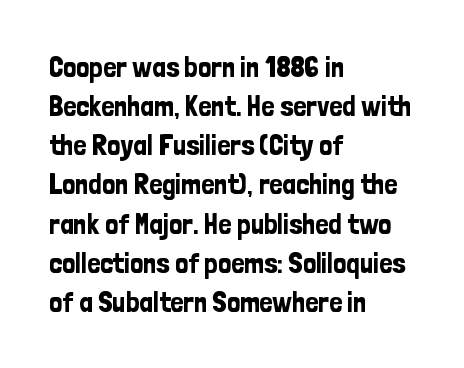
Anything drawn beneath the words? Only blank space. Honestly, the letter spacing is just normal — you wouldn't notice it. The letters advance in unequal steps, a hallmark of proportional type. Rows of type keep a routine distance in the vertical direction.
